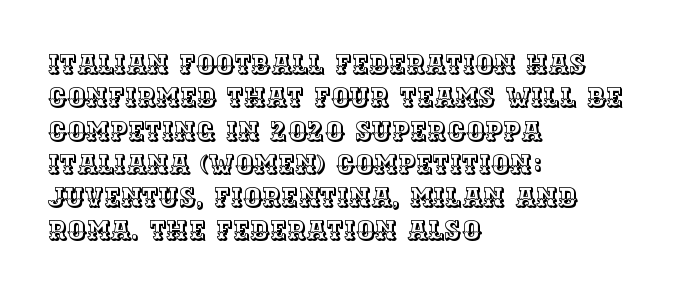
Beneath every word, the page is bare. Evenly set lines give the paragraph a standard silhouette. The compositor pushed each line to the left boundary. Spacing between characters is what you'd get straight out of the box. When letters stand straight like this, we call the style roman or upright.
